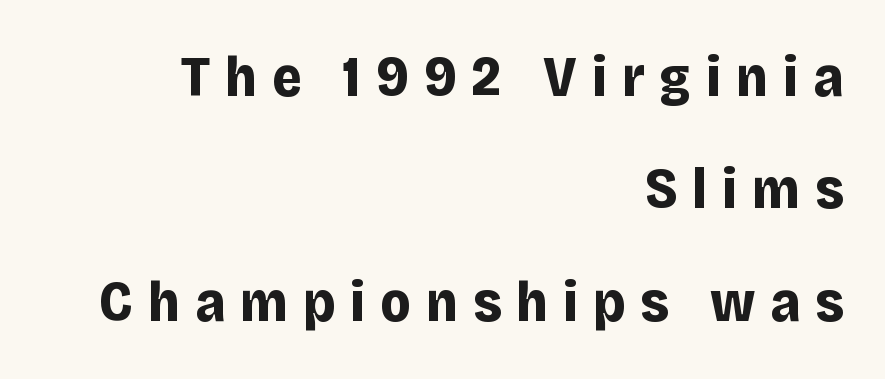
Each letter keeps its own natural width here, so spacing adapts to shape. Upright lettering throughout. Does the type have serifs? No, each stem ends abruptly. Tracking value appears strongly positive — letters spread wide. This rendering uses right alignment, leaving the left contour irregular.
